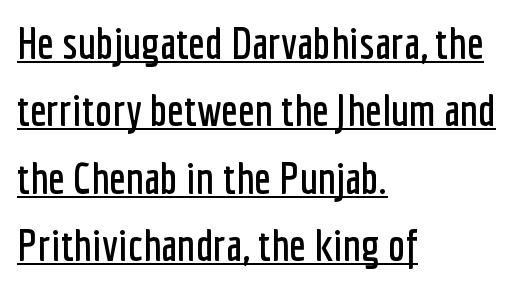
{"serif": "no", "italic": "no", "width": "condensed", "stroke_contrast": "low", "x_height": "medium", "monospaced": "no", "underline": "yes", "align": "left", "line_spacing": "normal", "line_spacing_ratio": 1.53, "letter_spacing": "normal", "letter_spacing_em": 0.0, "glyph_px": 44}
